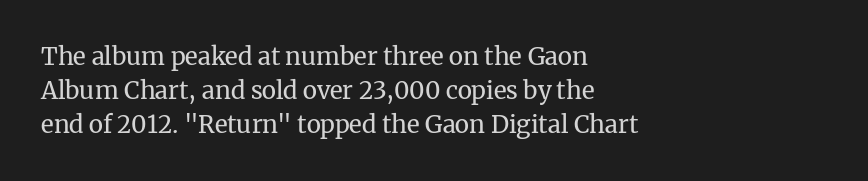
The image shows 24 px text type, upright; set left-aligned, normal line spacing (1.41x), normal letter spacing, not underlined.
